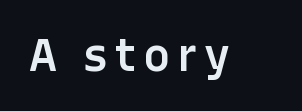
The image shows 45 px semibold sans-serif type, upright; set not underlined; low stroke contrast and a medium x-height.
